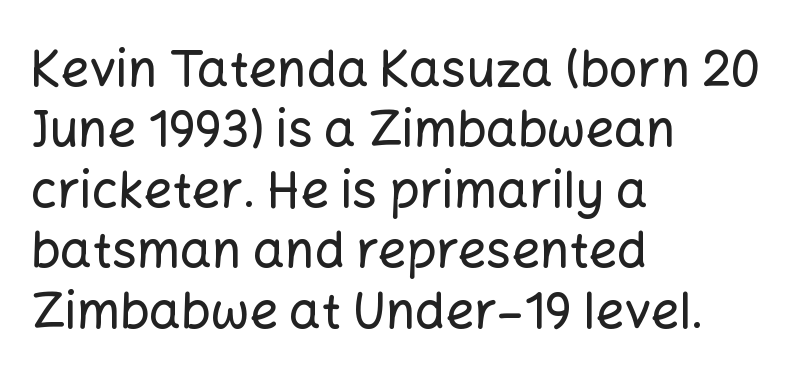
Q: Is the text italic (slanted)? A: No, it is upright.
Q: Is the typeface a serif or a sans-serif typeface? A: Sans-serif.
Q: Is the text underlined? A: No.
Q: How is the paragraph aligned? A: Left-aligned.
Q: Is the spacing between letters normal or unusually wide? A: Normal.
Q: Width (condensed, normal, or wide)? A: Normal.
Q: Stroke contrast? A: Low.
Q: x-height? A: Medium.
Q: Monospaced? A: No.
